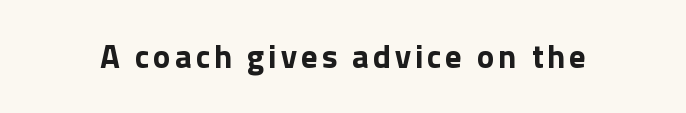
Q: Is the text bold? A: Yes.
Q: Is the text italic (slanted)? A: No, it is upright.
Q: Is the typeface a serif or a sans-serif typeface? A: Sans-serif.
Q: Is the text underlined? A: No.
Q: Width (condensed, normal, or wide)? A: Normal.
Q: x-height? A: Medium.
Q: Monospaced? A: No.
